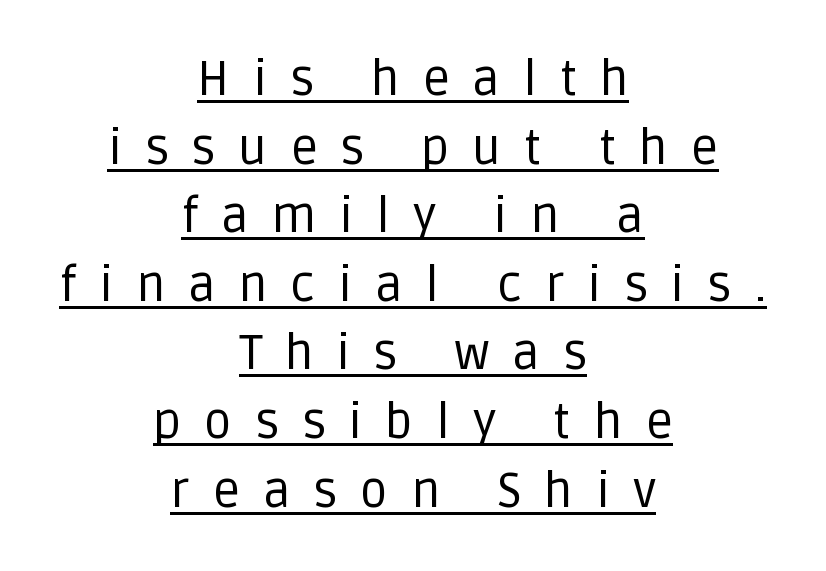
Q: Is the text bold? A: No.
Q: Is the text italic (slanted)? A: No, it is upright.
Q: Is the typeface a serif or a sans-serif typeface? A: Sans-serif.
Q: Is the text underlined? A: Yes.
Q: How is the paragraph aligned? A: Centered.
Q: Is the spacing between letters normal or unusually wide? A: Unusually wide.
Q: Is the spacing between lines tight, normal or loose? A: Normal.
Q: Width (condensed, normal, or wide)? A: Normal.
Q: Stroke contrast? A: Low.
Q: x-height? A: Large.
Q: Monospaced? A: No.
